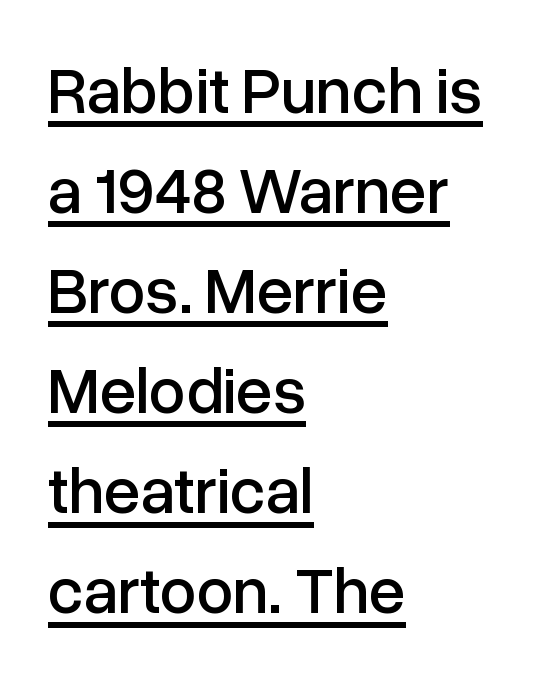
The designer left line spacing at the default. No extra tracking has been applied to these lines. Horizontally, the lines are justified to the leading edge only. Beneath each row of characters lies a ruled line.
